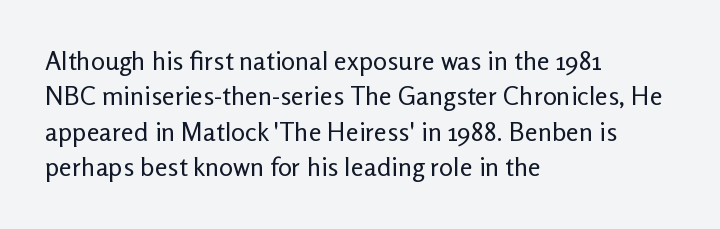
Q: Is the text bold? A: No.
Q: Is the text italic (slanted)? A: No, it is upright.
Q: Is the text underlined? A: No.
Q: How is the paragraph aligned? A: Left-aligned.
Q: Is the spacing between letters normal or unusually wide? A: Normal.
Q: Is the spacing between lines tight, normal or loose? A: Normal.
